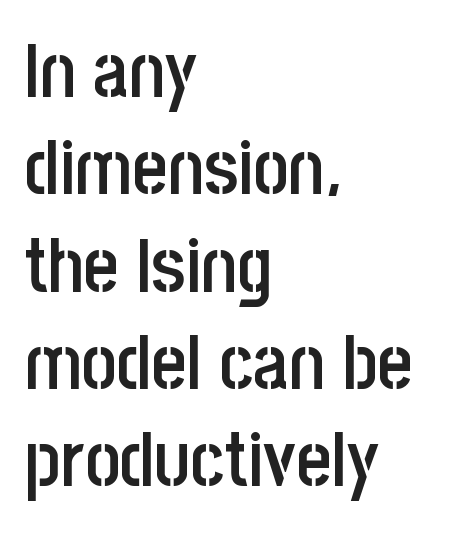
The image shows 76 px semibold, condensed sans-serif type, upright; set left-aligned, normal line spacing (1.28x), normal letter spacing, not underlined; low stroke contrast and a large x-height.
